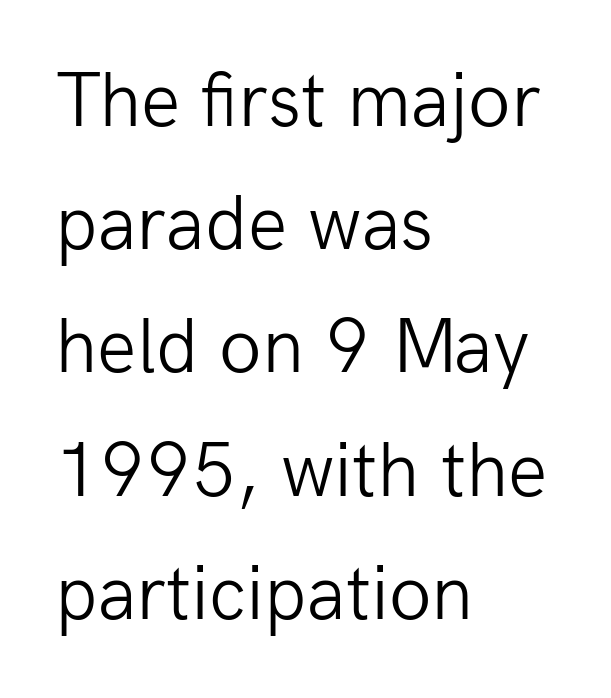
The letters carry no serifs — their stems end cleanly without finishing strokes. How are the letters spaced? Ordinarily, with no added tracking. Anything drawn beneath the words? Only blank space. Is this a fixed-width face? No — the glyphs have proportional, varying widths. The lines sit at an ordinary, default distance from one another.
